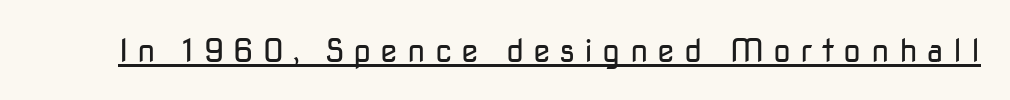
{"serif": "no", "italic": "no", "bold": "no", "weight": "regular", "width": "normal", "stroke_contrast": "low", "x_height": "medium", "monospaced": "no", "underline": "yes", "letter_spacing": "wide", "letter_spacing_em": 0.29, "glyph_px": 32}
